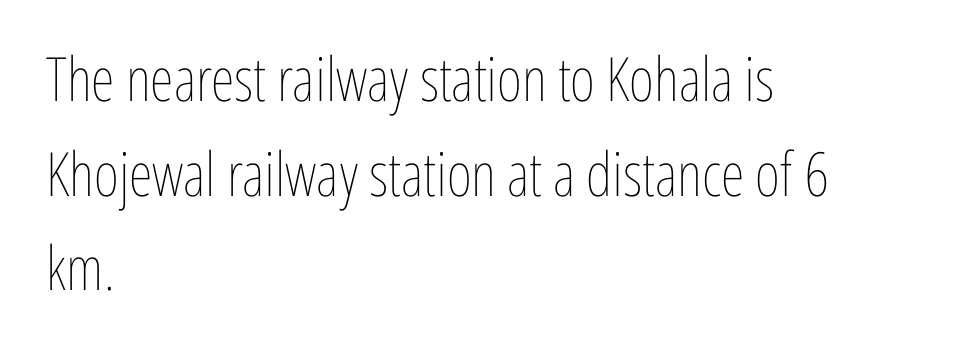
The image shows 61 px thin, condensed type, upright; set left-aligned, normal line spacing (1.55x), normal letter spacing, not underlined; low stroke contrast and a medium x-height.
